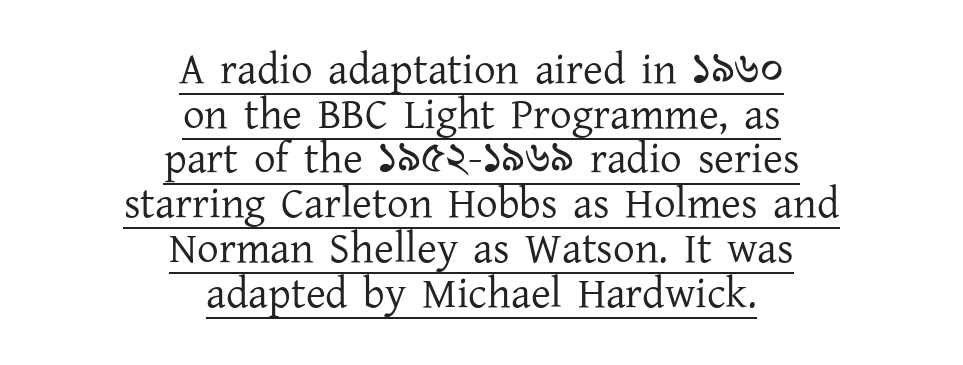
The string is rendered with underlining switched on. A typesetter would mark this as roman, not italic. The passage shown has conventional tracking throughout. How would I describe the line gaps? Narrow and economical. The rendering positions every line midway between the sides. Compared with a typical body face, this is equally light or lighter still.
